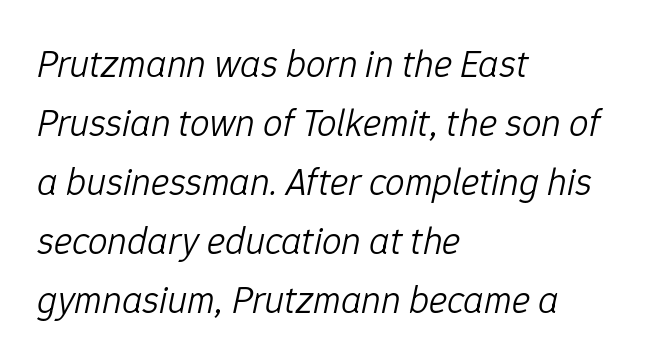
The image shows 39 px light type, italic (leaning right); set left-aligned, normal line spacing (1.51x), normal letter spacing, not underlined; low stroke contrast and a medium x-height.
